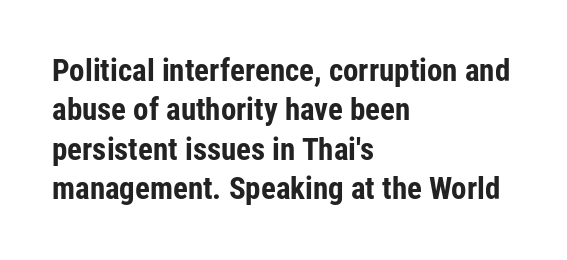
The image shows 31 px bold, condensed sans-serif type, upright; set left-aligned, normal line spacing (1.27x), normal letter spacing, not underlined; low stroke contrast and a medium x-height.
